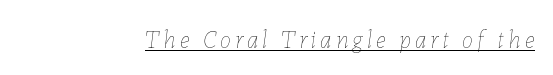
Q: Is the text bold? A: No.
Q: Is the text italic (slanted)? A: Yes, it leans right by about 7 degrees.
Q: Is the text underlined? A: Yes.
